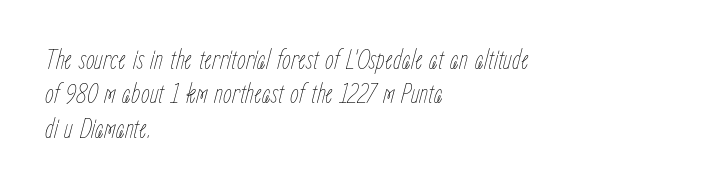
All the whitespace from short lines collects on the right. The characters are drawn with everyday or finer stroke widths. Nobody touched the tracking dial on this one. A typesetter would mark this as italic. Spacing verdict: proportional, widths tailored to each character. Honestly, there is no underline to notice here at all.
